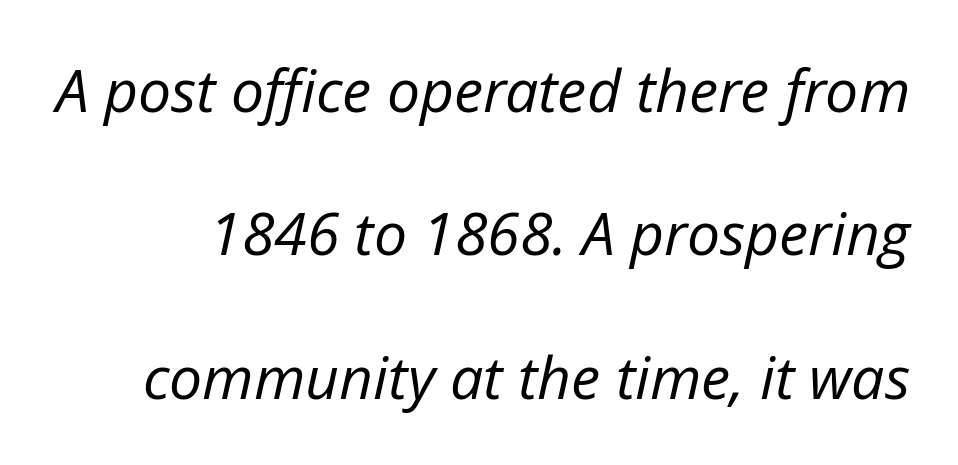
{"italic": "yes", "lean": "right", "slant_degrees": 12, "bold": "no", "weight": "regular", "width": "normal", "stroke_contrast": "low", "x_height": "medium", "monospaced": "no", "underline": "no", "line_spacing": "loose", "line_spacing_ratio": 2.43, "letter_spacing": "normal", "letter_spacing_em": 0.0, "glyph_px": 59}
